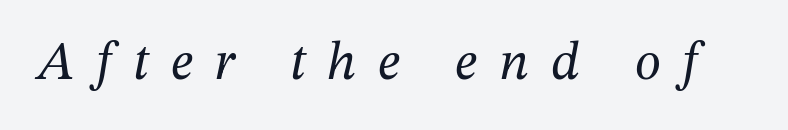
Q: Is the text bold? A: No.
Q: Is the text italic (slanted)? A: Yes, it leans right by about 12 degrees.
Q: Is the typeface a serif or a sans-serif typeface? A: Serif.
Q: Is the text underlined? A: No.
Q: Is the spacing between letters normal or unusually wide? A: Unusually wide.
Q: Width (condensed, normal, or wide)? A: Normal.
Q: Stroke contrast? A: Medium.
Q: x-height? A: Medium.
Q: Monospaced? A: No.
